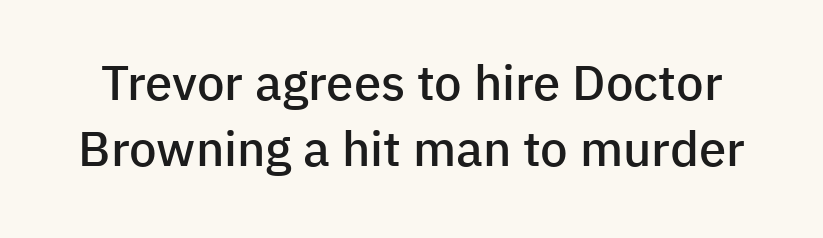
The image shows 49 px semibold sans-serif type, upright; set normal line spacing (1.34x), normal letter spacing, not underlined; low stroke contrast and a medium x-height.
